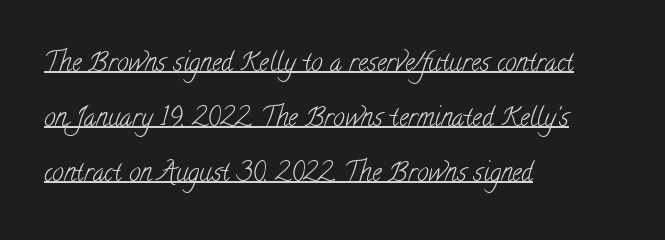
The image shows 26 px text type; set left-aligned, loose line spacing (2.11x), normal letter spacing, underlined.
